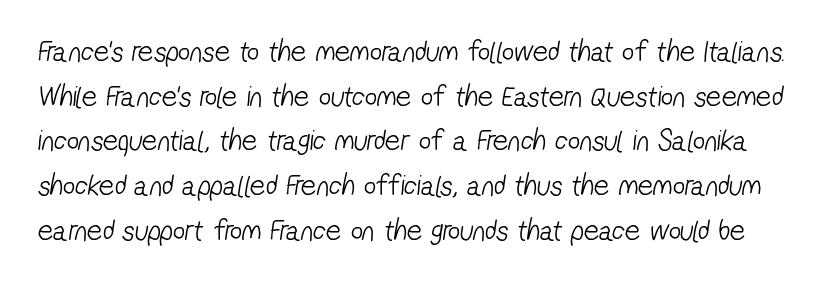
Q: Is the text bold? A: No.
Q: Is the typeface a serif or a sans-serif typeface? A: Sans-serif.
Q: Is the text underlined? A: No.
Q: Is the spacing between letters normal or unusually wide? A: Normal.
Q: Is the spacing between lines tight, normal or loose? A: Normal.
Q: Width (condensed, normal, or wide)? A: Condensed.
Q: Stroke contrast? A: Low.
Q: x-height? A: Medium.
Q: Monospaced? A: No.
